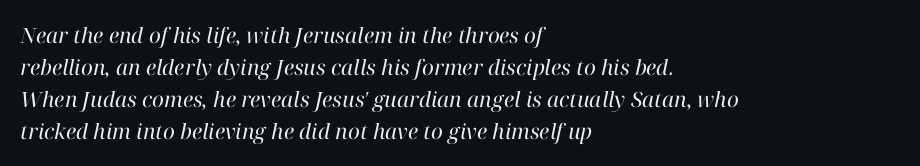
Q: Is the text bold? A: No.
Q: Is the text italic (slanted)? A: Yes, it leans right by about 12 degrees.
Q: Is the text underlined? A: No.
Q: How is the paragraph aligned? A: Left-aligned.
Q: Is the spacing between letters normal or unusually wide? A: Normal.
Q: Is the spacing between lines tight, normal or loose? A: Normal.
